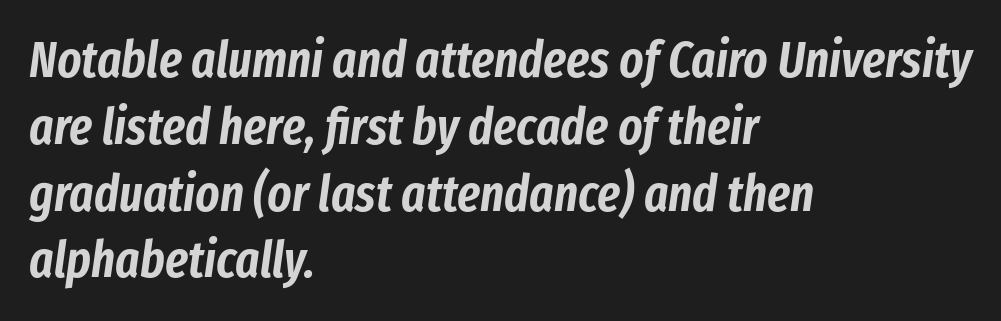
The lettering tilts uniformly, giving the passage an italic look. The designer left line spacing at the default. Words appear dense and cohesive because spacing is normal. Visually the block forms a straight wall on the left and a jagged coastline on the right.
